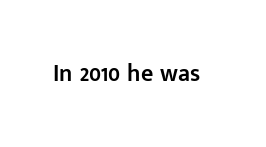
Quick note: underline off. Rendered with straight, roman letterforms. Each word holds together tightly as a unit, with standard inter-letter gaps. Slightly chunky letters — semibold, I'd say, not full bold.
